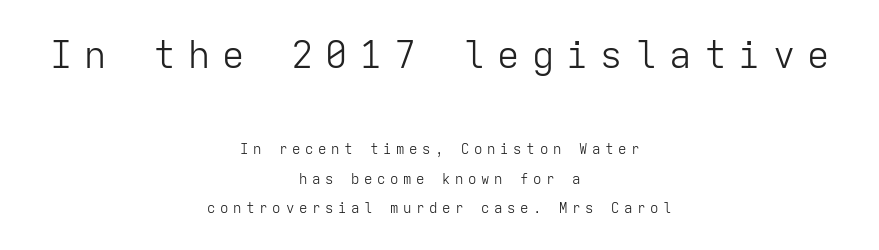
The image shows 37 px light sans-serif type, upright, monospaced; set centered, loose line spacing (2.12x), unusually wide letter spacing (+0.33 em), not underlined; the first (top) block is 2.64x larger; low stroke contrast and a medium x-height.
